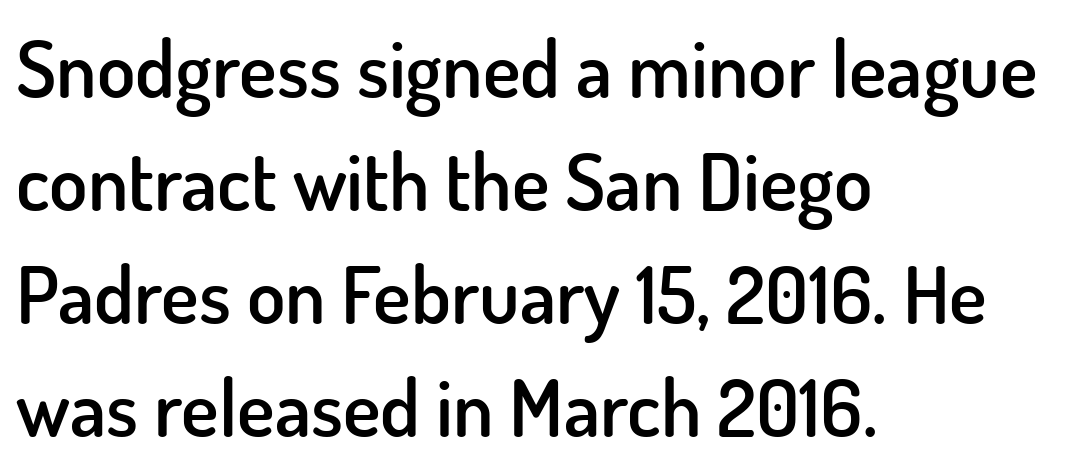
{"serif": "no", "italic": "no", "bold": "semi", "weight": "semibold", "width": "normal", "stroke_contrast": "low", "x_height": "small", "monospaced": "no", "underline": "no", "align": "left", "line_spacing": "normal", "line_spacing_ratio": 1.43, "letter_spacing": "normal", "letter_spacing_em": 0.0, "glyph_px": 79}
